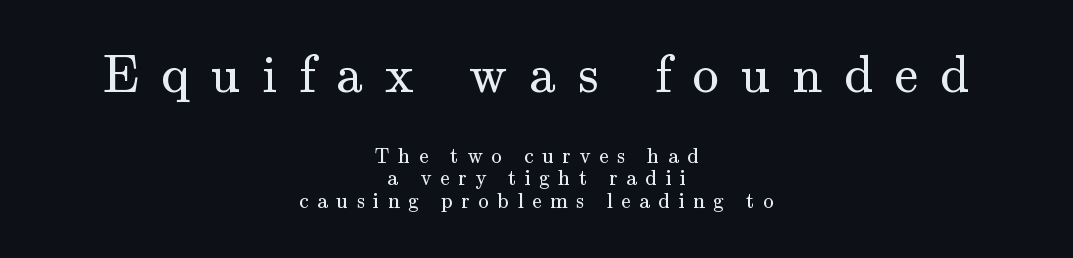
{"serif": "yes", "italic": "no", "bold": "no", "weight": "regular", "width": "normal", "stroke_contrast": "medium", "x_height": "small", "monospaced": "no", "underline": "no", "align": "center", "line_spacing": "tight", "line_spacing_ratio": 1.08, "letter_spacing": "wide", "letter_spacing_em": 0.41, "larger_block": "first", "size_ratio": 2.52, "glyph_px": 53}
